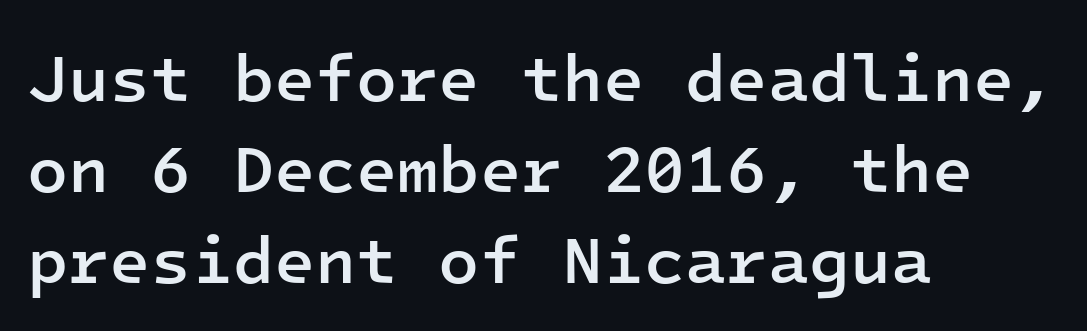
Q: Is the text bold? A: Semi-bold.
Q: Is the text italic (slanted)? A: No, it is upright.
Q: Is the typeface a serif or a sans-serif typeface? A: Sans-serif.
Q: Is the text underlined? A: No.
Q: How is the paragraph aligned? A: Left-aligned.
Q: Is the spacing between letters normal or unusually wide? A: Normal.
Q: Is the spacing between lines tight, normal or loose? A: Normal.
Q: Width (condensed, normal, or wide)? A: Normal.
Q: Stroke contrast? A: Low.
Q: x-height? A: Medium.
Q: Monospaced? A: Yes.
